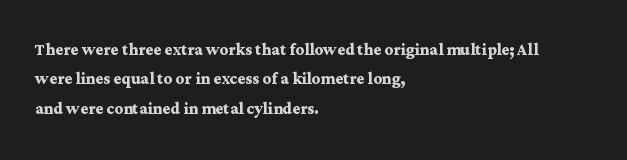
The image shows 21 px bold type, upright; set left-aligned, normal line spacing (1.4x), normal letter spacing, not underlined.
